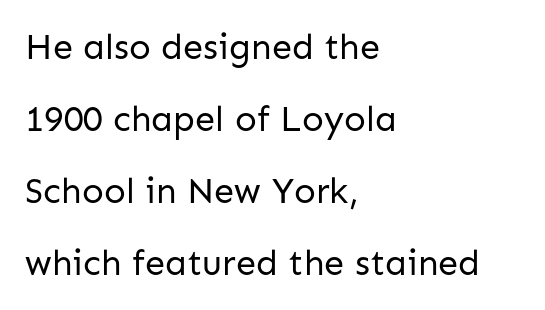
Q: Is the text bold? A: No.
Q: Is the text italic (slanted)? A: No, it is upright.
Q: Is the typeface a serif or a sans-serif typeface? A: Sans-serif.
Q: Is the text underlined? A: No.
Q: How is the paragraph aligned? A: Left-aligned.
Q: Is the spacing between letters normal or unusually wide? A: Normal.
Q: Is the spacing between lines tight, normal or loose? A: Loose.
Q: Width (condensed, normal, or wide)? A: Normal.
Q: Stroke contrast? A: Low.
Q: x-height? A: Medium.
Q: Monospaced? A: No.
